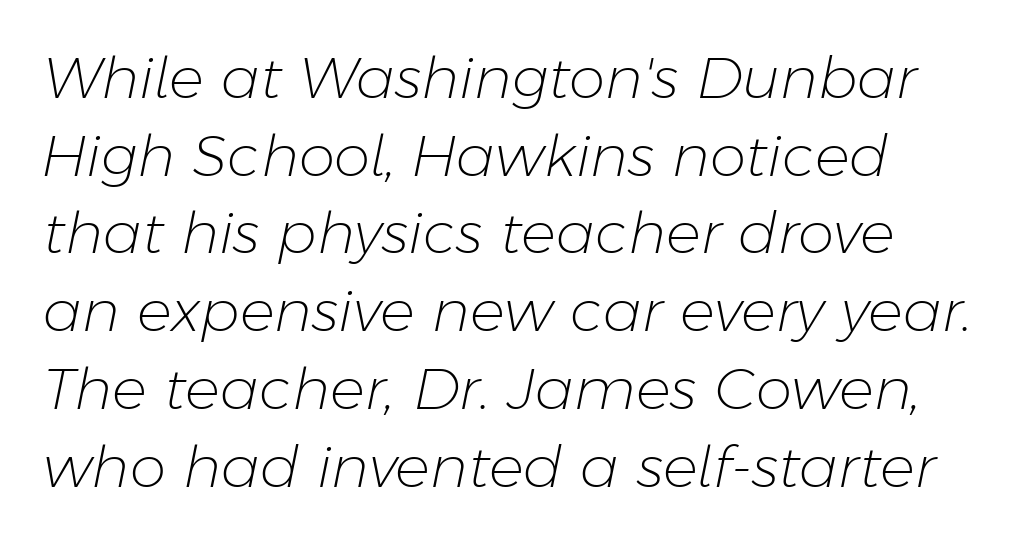
Letter spacing: default. Summary of vertical rhythm: regular, with standard interline spacing. There's an unmistakable incline to the writing here. Only glyphs here, with clear space below each row.
